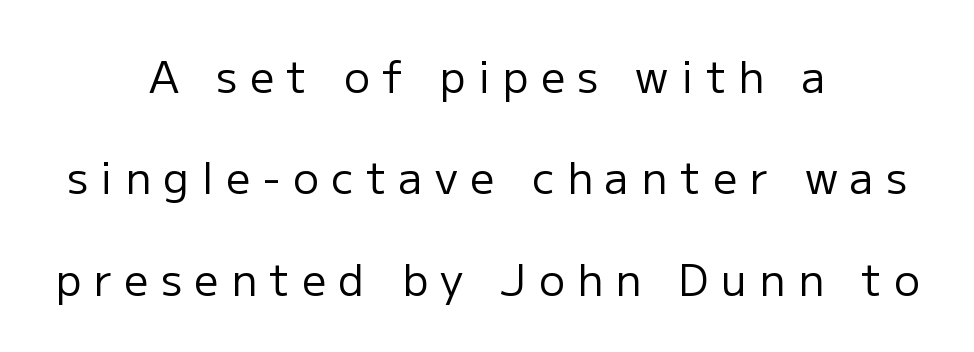
Q: Is the text bold? A: No.
Q: Is the text italic (slanted)? A: No, it is upright.
Q: Is the typeface a serif or a sans-serif typeface? A: Sans-serif.
Q: Is the text underlined? A: No.
Q: How is the paragraph aligned? A: Centered.
Q: Is the spacing between letters normal or unusually wide? A: Unusually wide.
Q: Is the spacing between lines tight, normal or loose? A: Loose.
Q: Width (condensed, normal, or wide)? A: Normal.
Q: Stroke contrast? A: Low.
Q: x-height? A: Medium.
Q: Monospaced? A: No.
